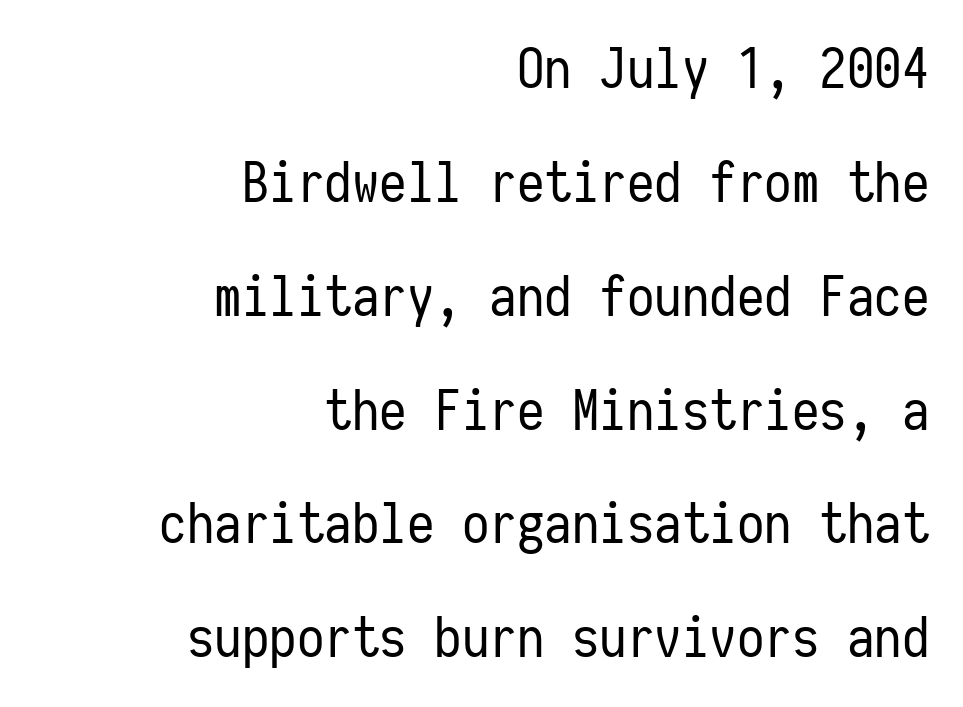
The rendering keeps characters at their native spacing. Successive baselines arrive slowly, with a big drop between each. The passage shown is not underscored anywhere. A flush-right, rag-left setting is used for this passage. The typeface chosen for these lines omits serifs. Monospaced: the letters line up in strict vertical columns.
